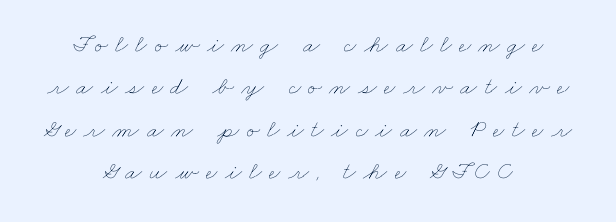
Q: Is the text bold? A: No.
Q: Is the text underlined? A: No.
Q: How is the paragraph aligned? A: Centered.
Q: Is the spacing between letters normal or unusually wide? A: Unusually wide.
Q: Is the spacing between lines tight, normal or loose? A: Normal.
